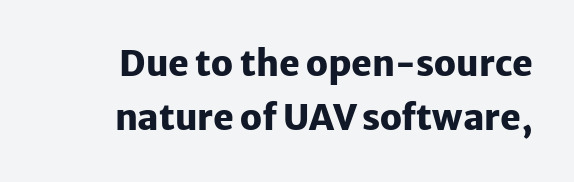
Successive baselines arrive at the customary interval. The passage shown is not underscored anywhere. Letterform terminals end flat and unadorned throughout the passage. The rendering uses natural spacing where letterforms have individual widths. The passage shown has conventional tracking throughout. Strong, thick strokes mark this as bold type.
